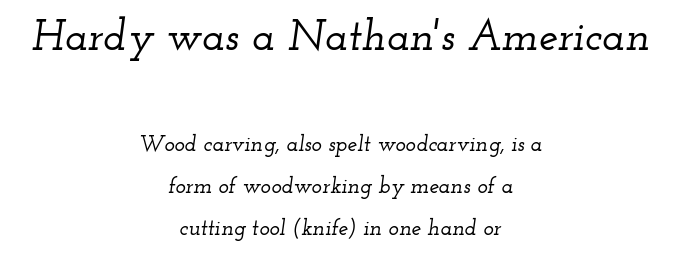
Q: Is the text italic (slanted)? A: Yes, it leans right by about 12 degrees.
Q: Is the typeface a serif or a sans-serif typeface? A: Serif.
Q: Is the text underlined? A: No.
Q: How is the paragraph aligned? A: Centered.
Q: Is the spacing between letters normal or unusually wide? A: Normal.
Q: Is the spacing between lines tight, normal or loose? A: Loose.
Q: Which block of text is set in a larger size, the first (top) or the second (bottom)? A: The first (top) one.
Q: Width (condensed, normal, or wide)? A: Wide.
Q: Stroke contrast? A: Low.
Q: x-height? A: Small.
Q: Monospaced? A: No.
